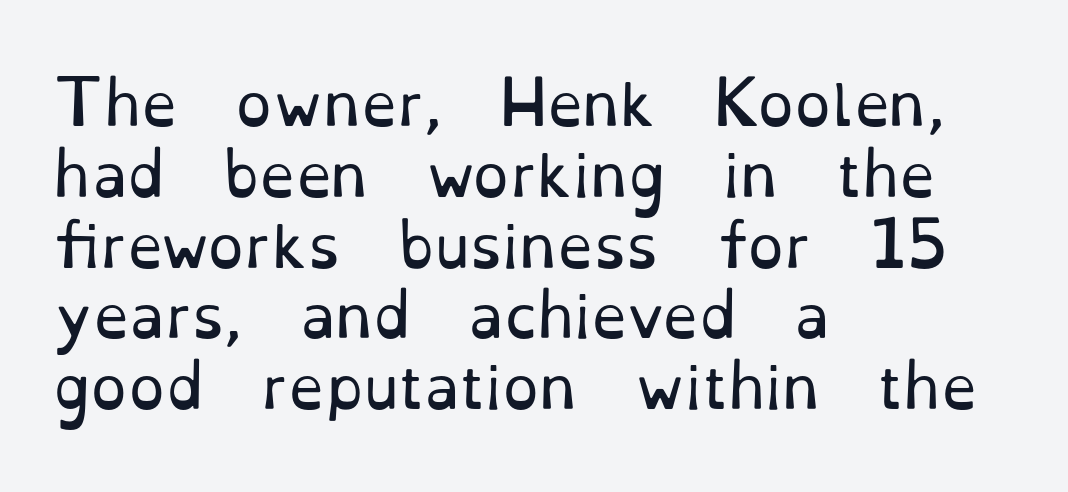
The image shows 58 px regular-weight type, upright; set left-aligned, line spacing 1.22x, normal letter spacing, not underlined; low stroke contrast and a small x-height.
